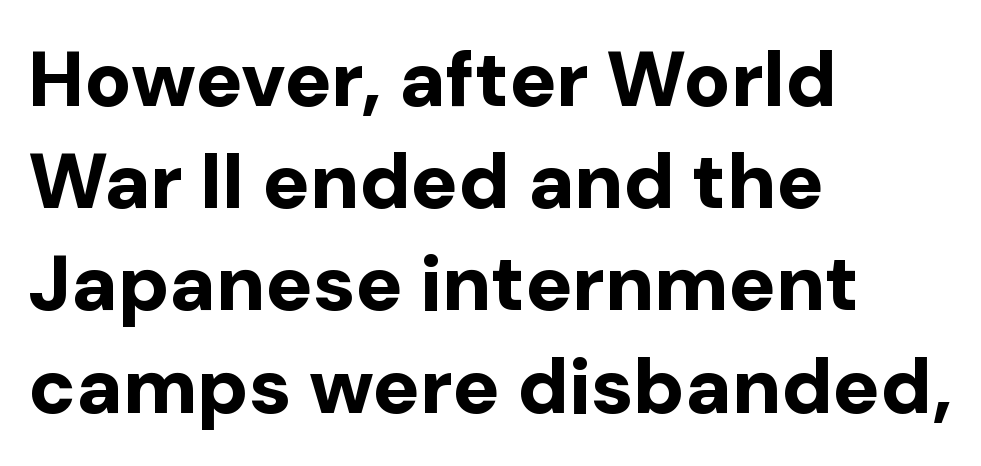
Q: Is the text bold? A: Yes.
Q: Is the text italic (slanted)? A: No, it is upright.
Q: Is the typeface a serif or a sans-serif typeface? A: Sans-serif.
Q: Is the text underlined? A: No.
Q: How is the paragraph aligned? A: Left-aligned.
Q: Is the spacing between letters normal or unusually wide? A: Normal.
Q: Is the spacing between lines tight, normal or loose? A: Normal.
Q: Width (condensed, normal, or wide)? A: Normal.
Q: Stroke contrast? A: Low.
Q: x-height? A: Medium.
Q: Monospaced? A: No.
